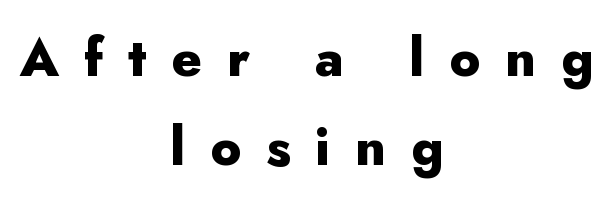
The image shows 52 px heavy sans-serif type, upright; set centered, line spacing 1.71x, unusually wide letter spacing (+0.48 em), not underlined; low stroke contrast and a small x-height.
